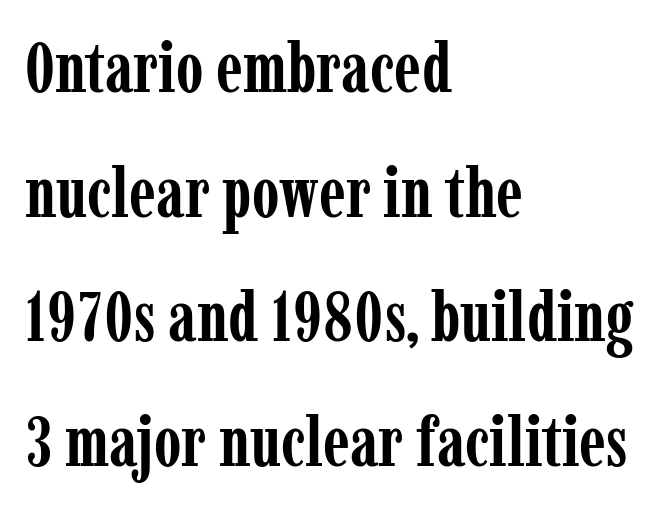
Q: Is the text bold? A: Yes.
Q: Is the text italic (slanted)? A: No, it is upright.
Q: Is the typeface a serif or a sans-serif typeface? A: Serif.
Q: Is the text underlined? A: No.
Q: How is the paragraph aligned? A: Left-aligned.
Q: Is the spacing between letters normal or unusually wide? A: Normal.
Q: Width (condensed, normal, or wide)? A: Condensed.
Q: Stroke contrast? A: Low.
Q: x-height? A: Medium.
Q: Monospaced? A: No.
